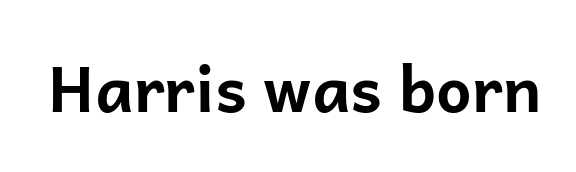
The image shows 63 px bold sans-serif type, upright; set normal letter spacing, not underlined; low stroke contrast and a medium x-height.
